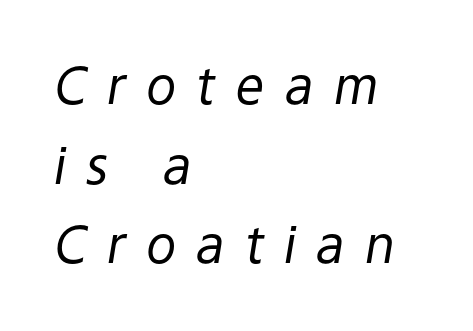
Q: Is the text bold? A: No.
Q: Is the text italic (slanted)? A: Yes, it leans right by about 9 degrees.
Q: Is the text underlined? A: No.
Q: How is the paragraph aligned? A: Left-aligned.
Q: Is the spacing between letters normal or unusually wide? A: Unusually wide.
Q: Is the spacing between lines tight, normal or loose? A: Normal.
Q: Width (condensed, normal, or wide)? A: Normal.
Q: Stroke contrast? A: Low.
Q: x-height? A: Medium.
Q: Monospaced? A: No.
